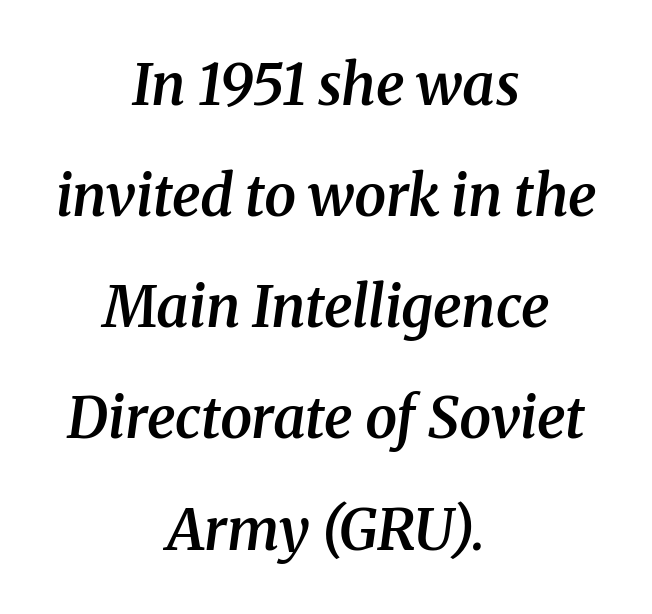
{"serif": "yes", "italic": "yes", "lean": "right", "slant_degrees": 8, "bold": "semi", "weight": "semibold", "width": "normal", "stroke_contrast": "medium", "x_height": "medium", "monospaced": "no", "underline": "no", "align": "center", "line_spacing": "loose", "line_spacing_ratio": 1.95, "letter_spacing": "normal", "letter_spacing_em": 0.0, "glyph_px": 57}
